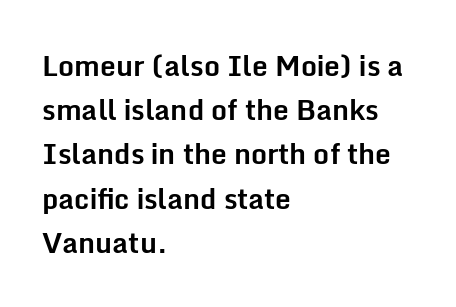
The font is running at its bold setting. Posture: upright roman. The vertical gap from one line to the next is medium. Observe the absence of serifs on each vertical stroke in this sample. These lines are rendered in a variable-pitch font.
